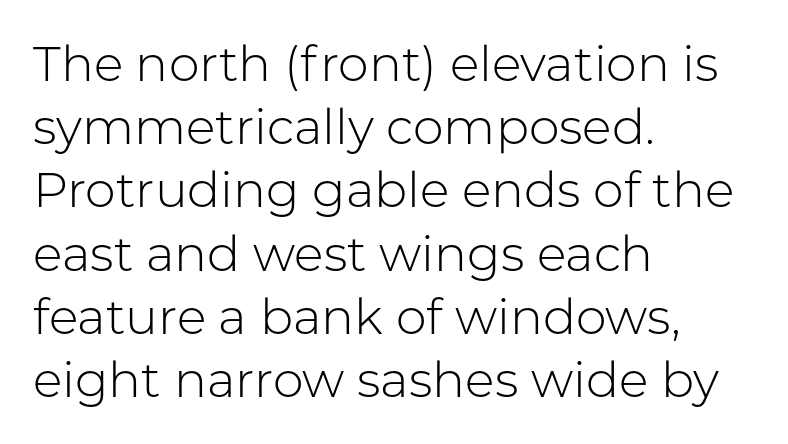
The image shows 49 px light sans-serif type, upright; set left-aligned, normal line spacing (1.29x), normal letter spacing, not underlined; low stroke contrast and a medium x-height.
